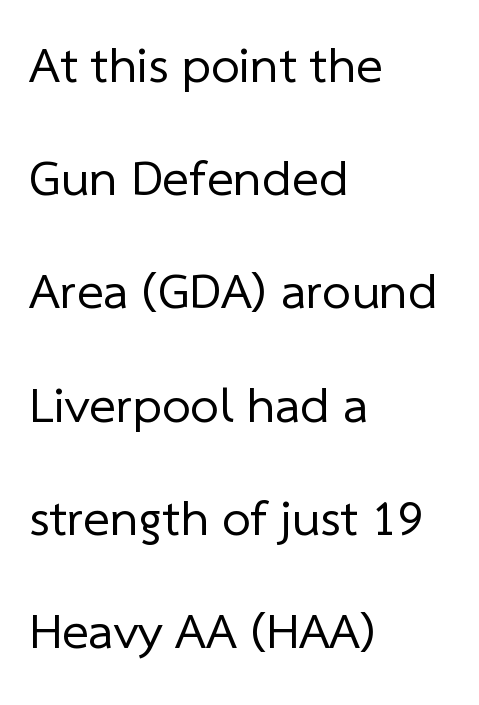
The image shows 51 px regular-weight sans-serif type; set left-aligned, loose line spacing (2.22x), normal letter spacing, not underlined; low stroke contrast and a medium x-height.
